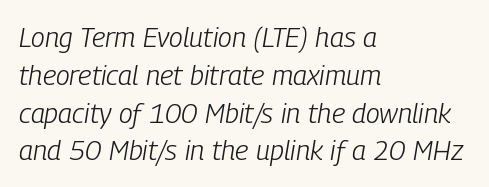
Typeset ragged right — the left edge is the straight one. Quick note: underline off. The passage shown has conventional tracking throughout. Stem width sits at or under what a default text font uses. Slanted lettering throughout.
